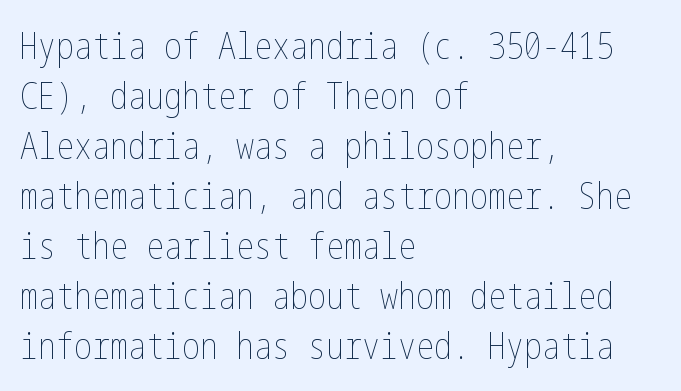
Q: Is the text bold? A: No.
Q: Is the text italic (slanted)? A: No, it is upright.
Q: Is the text underlined? A: No.
Q: How is the paragraph aligned? A: Left-aligned.
Q: Is the spacing between letters normal or unusually wide? A: Normal.
Q: Is the spacing between lines tight, normal or loose? A: Normal.
Q: Width (condensed, normal, or wide)? A: Condensed.
Q: Stroke contrast? A: Low.
Q: x-height? A: Medium.
